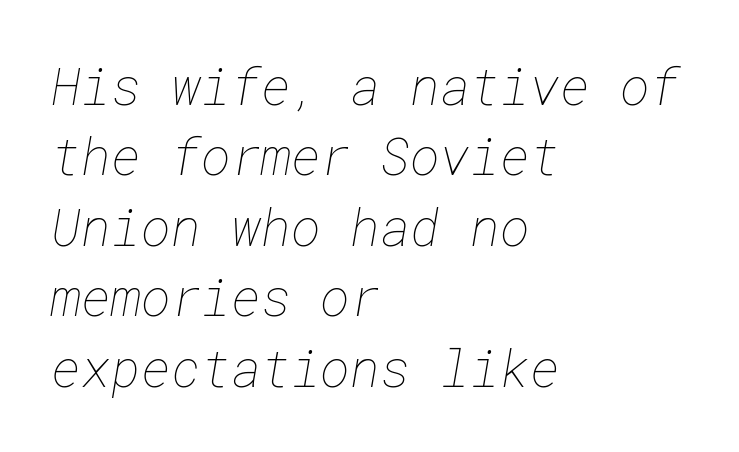
The image shows 51 px thin type; set left-aligned, normal line spacing (1.38x), normal letter spacing, not underlined; low stroke contrast and a medium x-height.
